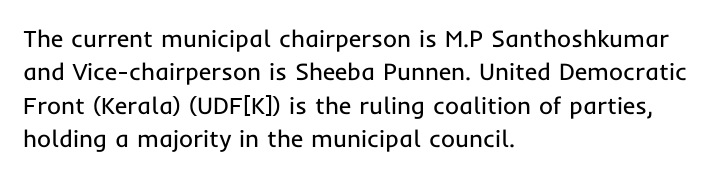
{"italic": "no", "bold": "no", "underline": "no", "align": "left", "line_spacing": "normal", "line_spacing_ratio": 1.39, "letter_spacing": "normal", "letter_spacing_em": 0.0, "glyph_px": 24}
